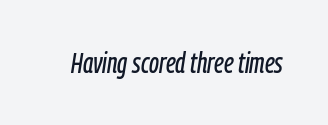
The image shows 28 px condensed type, italic (leaning right); set normal letter spacing, not underlined; low stroke contrast and a medium x-height.
